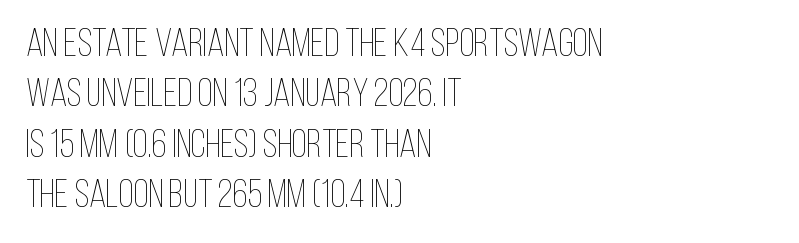
{"italic": "no", "bold": "no", "weight": "thin", "width": "condensed", "stroke_contrast": "low", "x_height": "large", "monospaced": "no", "underline": "no", "align": "left", "line_spacing": "normal", "line_spacing_ratio": 1.29, "letter_spacing": "normal", "letter_spacing_em": 0.0, "glyph_px": 39}
